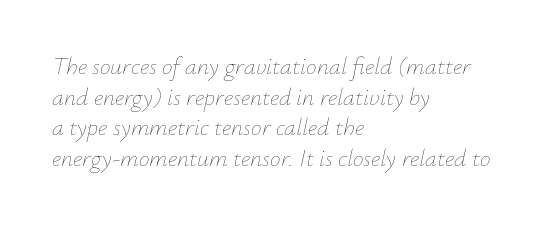
Q: Is the text bold? A: No.
Q: Is the text italic (slanted)? A: Yes, it leans right by about 12 degrees.
Q: Is the text underlined? A: No.
Q: How is the paragraph aligned? A: Left-aligned.
Q: Is the spacing between letters normal or unusually wide? A: Normal.
Q: Is the spacing between lines tight, normal or loose? A: Normal.
